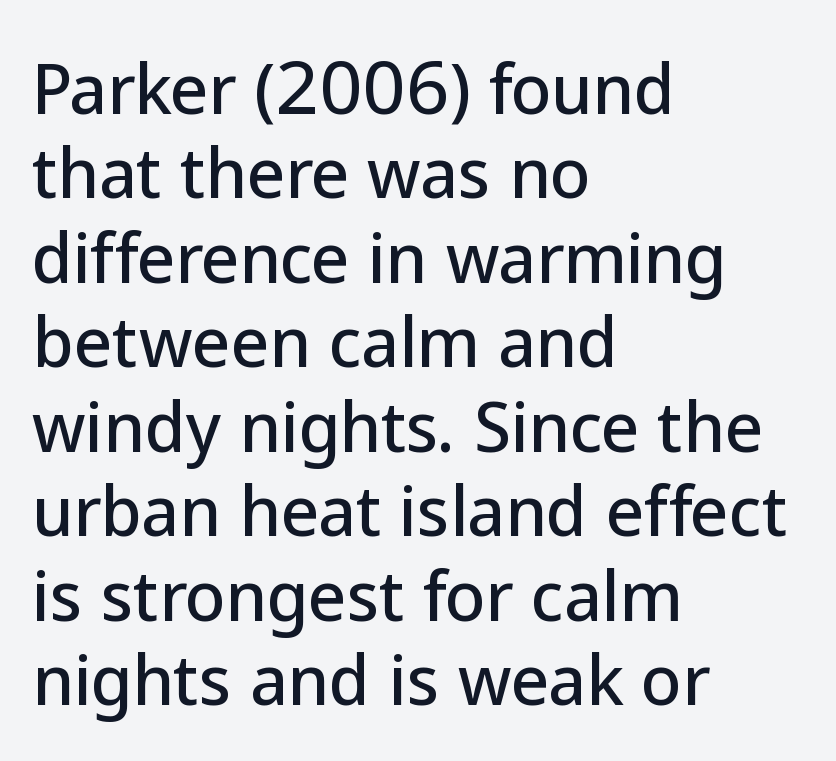
The image shows 66 px sans-serif type, upright; set left-aligned, normal line spacing (1.28x), normal letter spacing, not underlined; low stroke contrast and a medium x-height.
